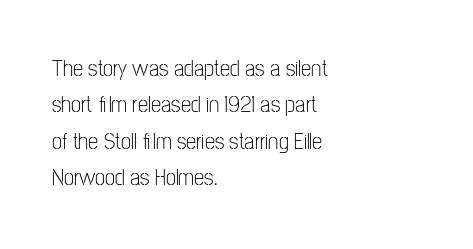
Compared with typical paragraphs, the rows here are spaced about the same. The letterforms sit at book weight or below. Ascenders rise straight up at ninety degrees. The lines are quadded left. Check the space under the baseline: it is left empty. Tracking value appears to be zero — textbook default spacing.
